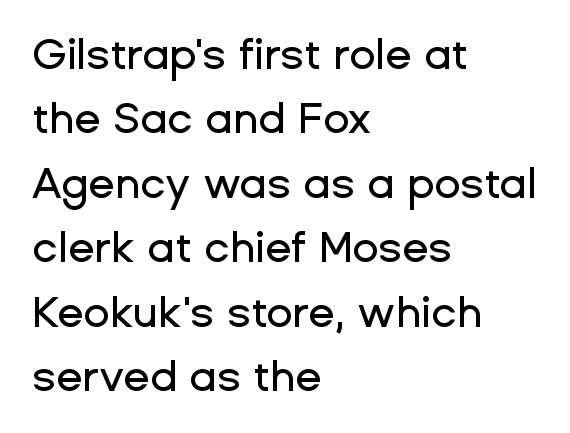
{"serif": "no", "italic": "no", "width": "normal", "stroke_contrast": "low", "x_height": "medium", "monospaced": "no", "underline": "no", "align": "left", "line_spacing": "normal", "line_spacing_ratio": 1.5, "letter_spacing": "normal", "letter_spacing_em": 0.0, "glyph_px": 43}
